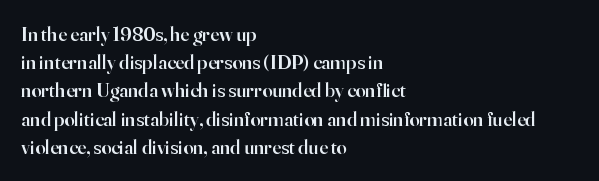
{"italic": "no", "bold": "semi", "underline": "no", "align": "left", "line_spacing": "normal", "line_spacing_ratio": 1.41, "letter_spacing": "normal", "letter_spacing_em": 0.0, "glyph_px": 20}
